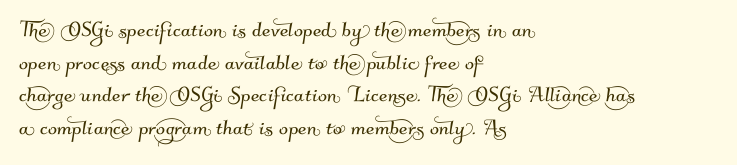
The zone under the glyphs is completely vacant. How are the letters spaced? Ordinarily, with no added tracking. Notice how the passage keeps a crisp vertical edge on the left only.
